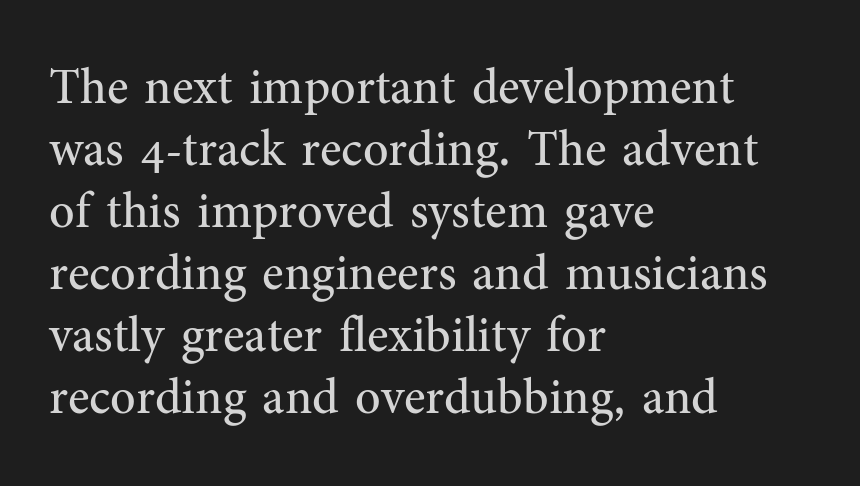
{"serif": "yes", "italic": "no", "bold": "no", "weight": "regular", "width": "normal", "stroke_contrast": "medium", "x_height": "medium", "monospaced": "no", "underline": "no", "align": "left", "line_spacing_ratio": 1.24, "letter_spacing": "normal", "letter_spacing_em": 0.0, "glyph_px": 50}
